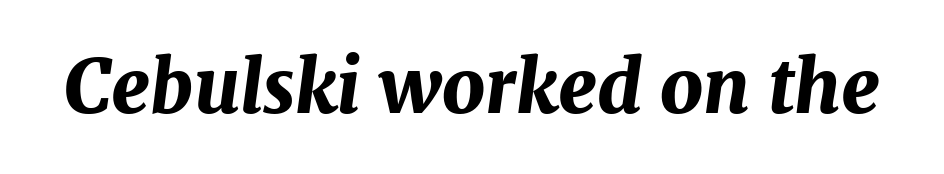
Q: Is the text bold? A: Yes.
Q: Is the text italic (slanted)? A: Yes, it leans right by about 7 degrees.
Q: Is the text underlined? A: No.
Q: Is the spacing between letters normal or unusually wide? A: Normal.
Q: Width (condensed, normal, or wide)? A: Normal.
Q: Stroke contrast? A: Medium.
Q: x-height? A: Medium.
Q: Monospaced? A: No.
